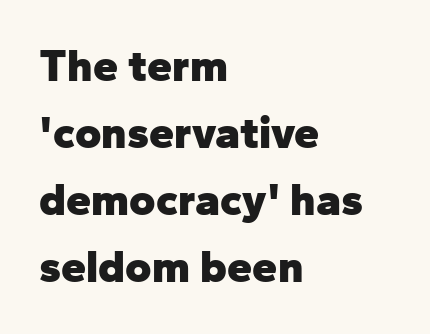
The image shows 45 px heavy sans-serif type, upright; set left-aligned, normal line spacing (1.49x), normal letter spacing, not underlined; low stroke contrast and a medium x-height.
